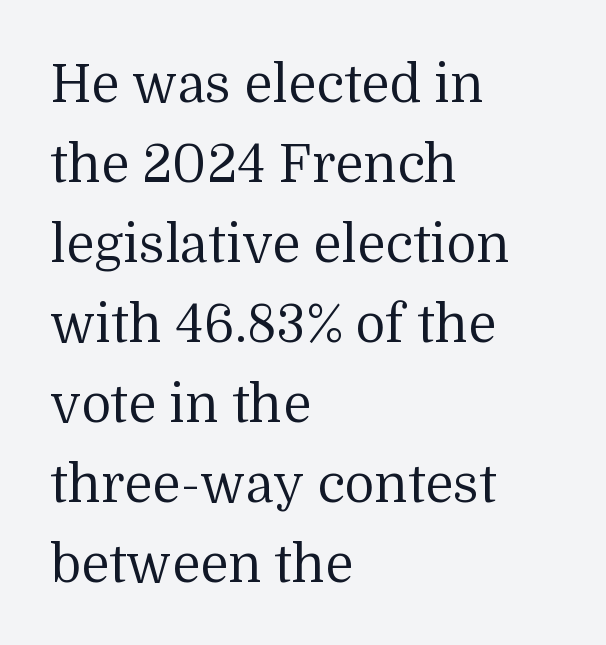
These lines are rendered in a variable-pitch font. Ordinary non-slanted type is in use. Horizontal alignment here is leftward, the default for most running prose. Are there feet on the stems? There are — it's a serif. Vertical spacing — default. The face looks like a standard text weight, possibly lighter.
